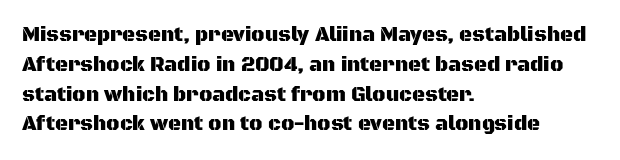
The image shows 20 px text type, upright; set left-aligned, normal line spacing (1.49x), normal letter spacing, not underlined.
